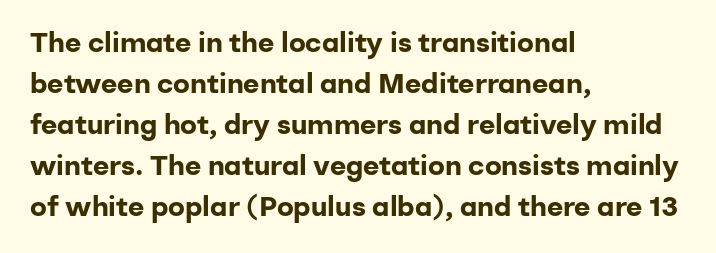
Between one letter and the next there's only the usual sliver of space. Beneath every word, the page is bare. If you drew a line through each stem, it would be perfectly vertical. Heavy-handed strokes throughout: this text is bold. The rendering uses natural spacing where letterforms have individual widths. Vertically, the passage feels balanced, rows spaced as you'd expect.
